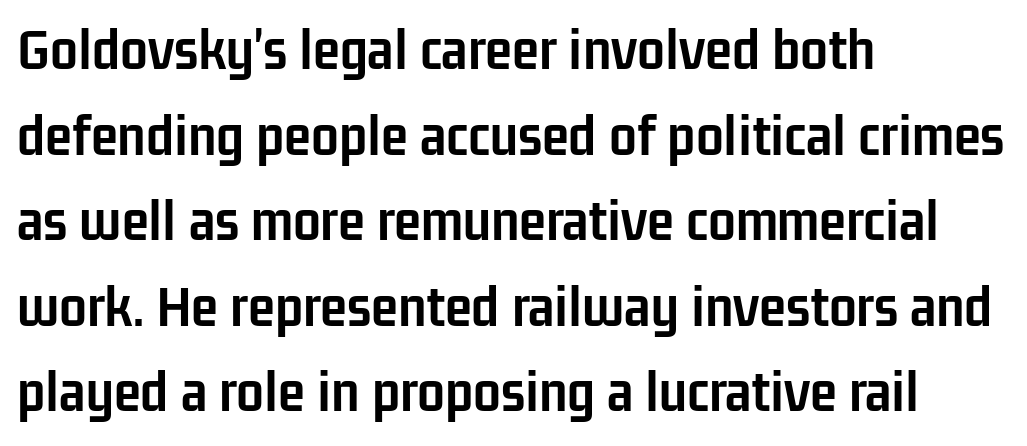
{"serif": "no", "italic": "no", "bold": "yes", "weight": "semibold", "width": "condensed", "stroke_contrast": "low", "x_height": "medium", "monospaced": "no", "underline": "no", "align": "left", "line_spacing": "normal", "line_spacing_ratio": 1.38, "letter_spacing": "normal", "letter_spacing_em": 0.0, "glyph_px": 62}
